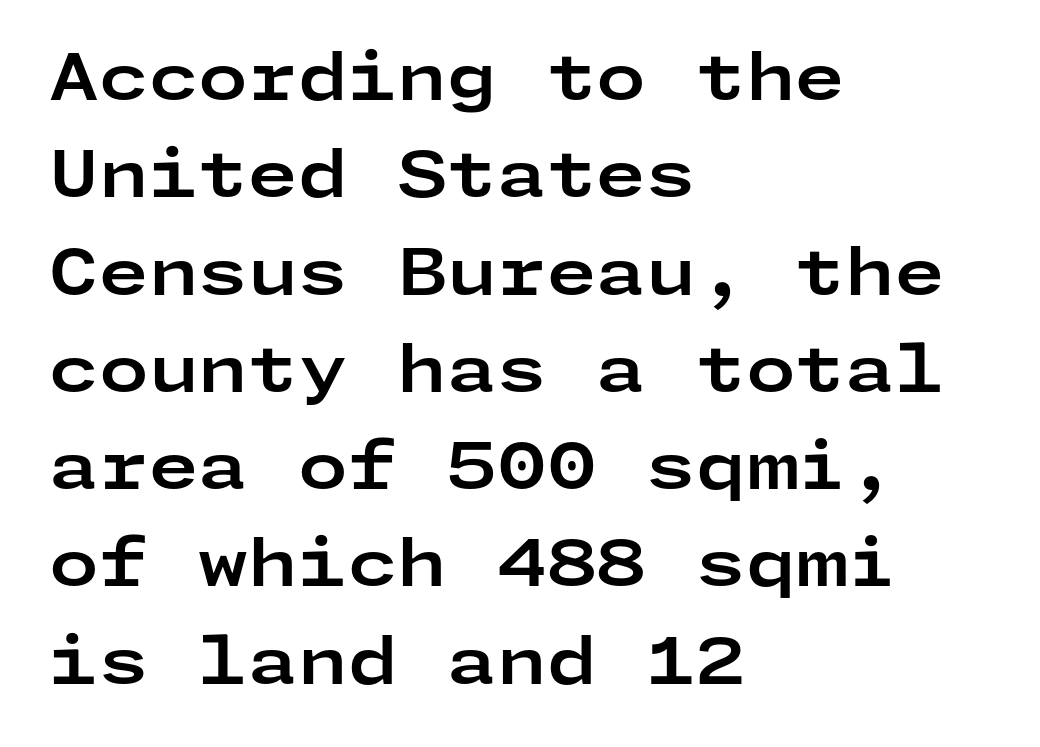
The image shows 64 px bold, wide sans-serif type, upright; set left-aligned, normal line spacing (1.52x), normal letter spacing, not underlined; low stroke contrast and a medium x-height.
